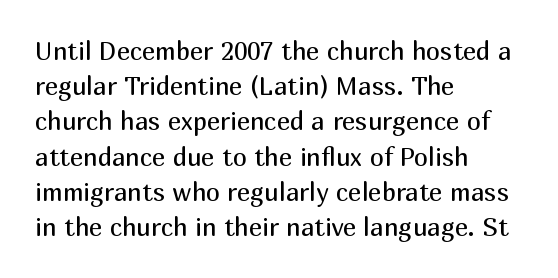
The image shows 25 px text type, upright; set left-aligned, normal line spacing (1.41x), normal letter spacing, not underlined.
